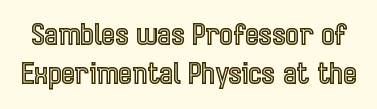
{"italic": "no", "width": "condensed", "x_height": "medium", "monospaced": "no", "underline": "no", "line_spacing": "normal", "line_spacing_ratio": 1.33, "letter_spacing": "normal", "letter_spacing_em": 0.0, "glyph_px": 29}
